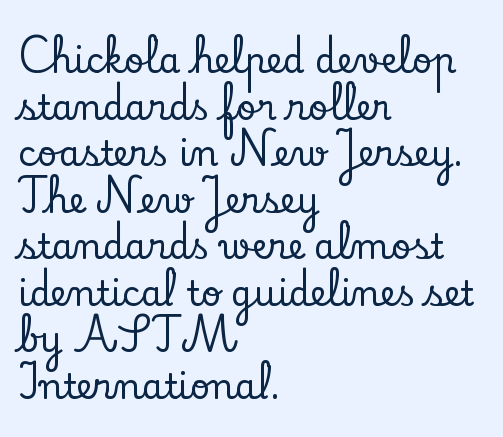
Q: Is the text italic (slanted)? A: No, it is upright.
Q: Is the typeface a serif or a sans-serif typeface? A: Serif.
Q: Is the text underlined? A: No.
Q: How is the paragraph aligned? A: Left-aligned.
Q: Is the spacing between letters normal or unusually wide? A: Normal.
Q: Is the spacing between lines tight, normal or loose? A: Normal.
Q: Width (condensed, normal, or wide)? A: Normal.
Q: Stroke contrast? A: Low.
Q: x-height? A: Small.
Q: Monospaced? A: No.
